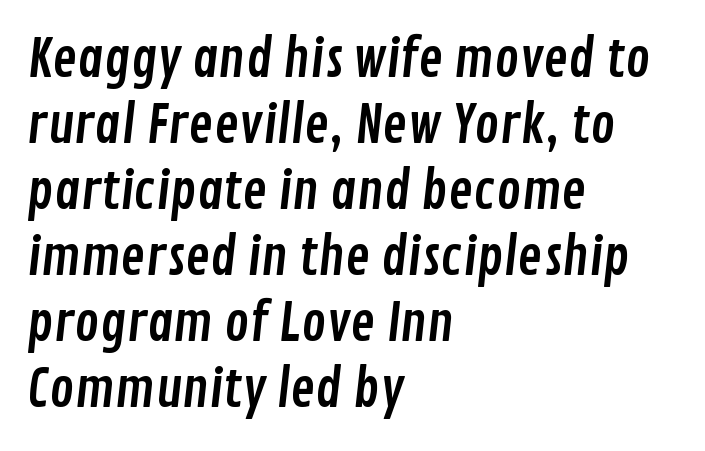
A typesetter would call this zero additional tracking. Plain, unruled lines of type. Look at the bottom of the vertical strokes: they stop flat, with no serifs. This rendering uses left alignment, leaving the right contour irregular.
